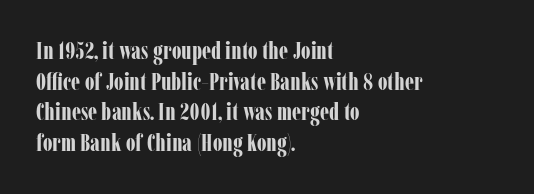
{"italic": "no", "bold": "yes", "underline": "no", "align": "left", "line_spacing": "normal", "line_spacing_ratio": 1.28, "letter_spacing": "normal", "letter_spacing_em": 0.0, "glyph_px": 24}
